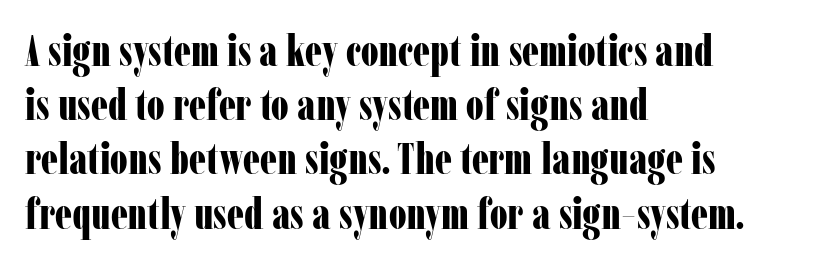
The image shows 43 px bold, condensed serif type, upright; set left-aligned, normal line spacing (1.26x), normal letter spacing, not underlined; low stroke contrast and a medium x-height.
